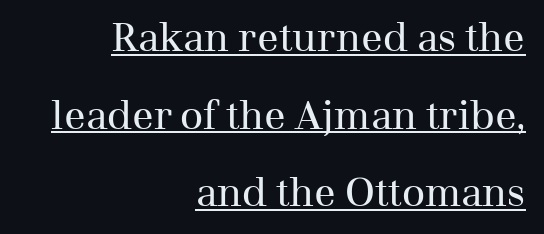
{"serif": "yes", "italic": "no", "bold": "no", "weight": "regular", "width": "normal", "stroke_contrast": "medium", "x_height": "medium", "monospaced": "no", "underline": "yes", "align": "right", "line_spacing": "loose", "line_spacing_ratio": 1.94, "letter_spacing": "normal", "letter_spacing_em": 0.0, "glyph_px": 40}
